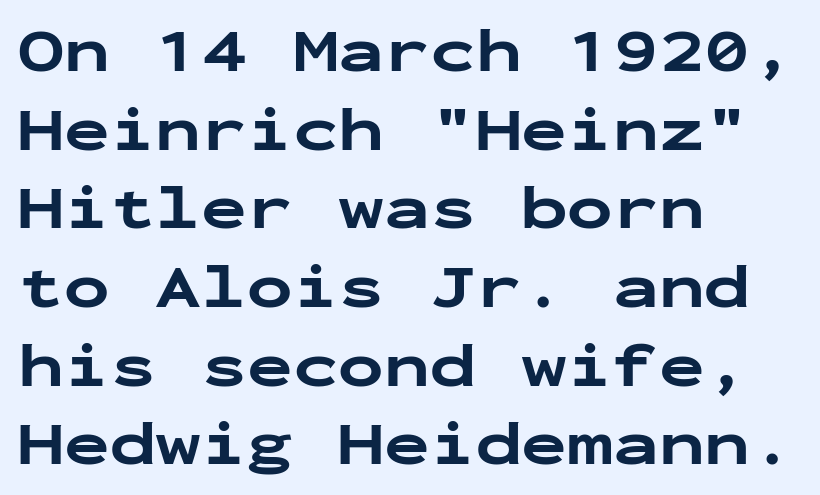
Line spacing here is normal. The type is set solid horizontally, with unmodified tracking. Typographically, this falls in the sans-serif category. Every stem runs plumb, perpendicular to the baseline.
